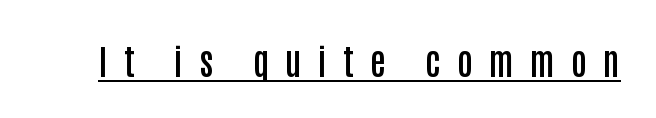
Serifs: no, the terminals of the letterforms are clean. Unlike italic type, these characters show no tilt at all. How heavy is the stroke? Medium-heavy — a semibold, shy of bold. The horizontal fit of the characters is loose and conspicuously gappy. The lettering is marked with a stroke running underneath it. The letters advance in unequal steps, a hallmark of proportional type.
